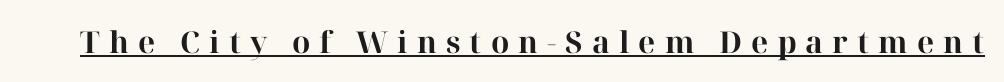
Q: Is the text bold? A: Yes.
Q: Is the text italic (slanted)? A: No, it is upright.
Q: Is the typeface a serif or a sans-serif typeface? A: Serif.
Q: Is the text underlined? A: Yes.
Q: Is the spacing between letters normal or unusually wide? A: Unusually wide.
Q: Width (condensed, normal, or wide)? A: Normal.
Q: Stroke contrast? A: High.
Q: x-height? A: Medium.
Q: Monospaced? A: No.
